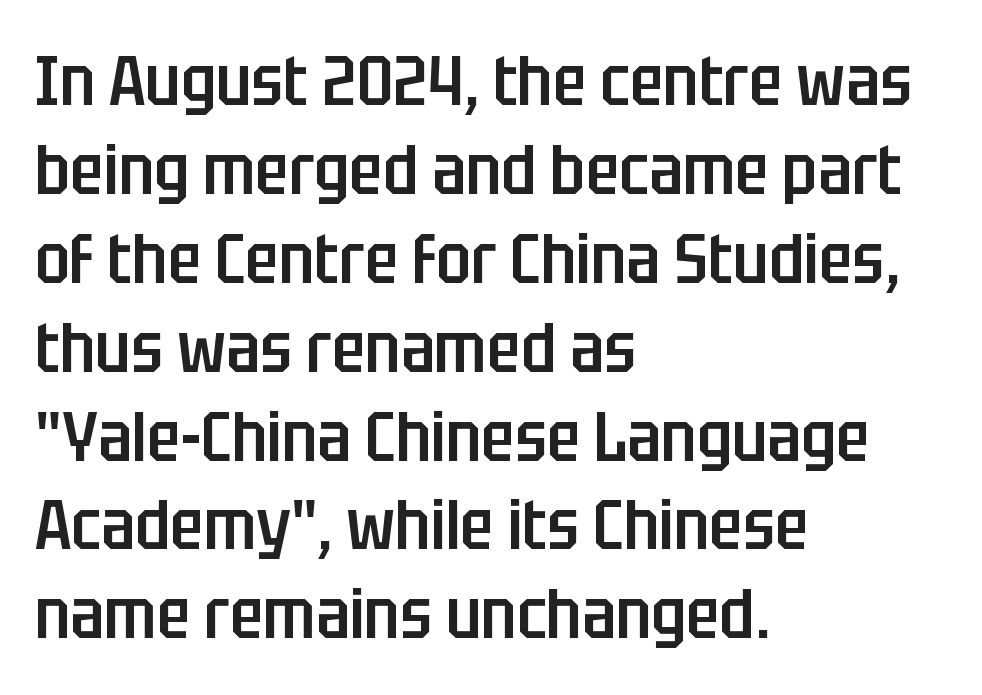
Q: Is the text bold? A: Semi-bold.
Q: Is the text italic (slanted)? A: No, it is upright.
Q: Is the typeface a serif or a sans-serif typeface? A: Sans-serif.
Q: Is the text underlined? A: No.
Q: How is the paragraph aligned? A: Left-aligned.
Q: Is the spacing between letters normal or unusually wide? A: Normal.
Q: Is the spacing between lines tight, normal or loose? A: Normal.
Q: Width (condensed, normal, or wide)? A: Condensed.
Q: Stroke contrast? A: Low.
Q: x-height? A: Large.
Q: Monospaced? A: No.
